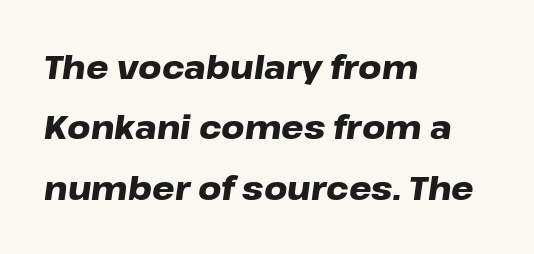
Note the varied advance widths — an 'i' is clearly narrower than an 'm'. In terms of letterspacing, this is plain default setting. The space directly below the letters is spotless. Caption: bold face, heavy strokes.
